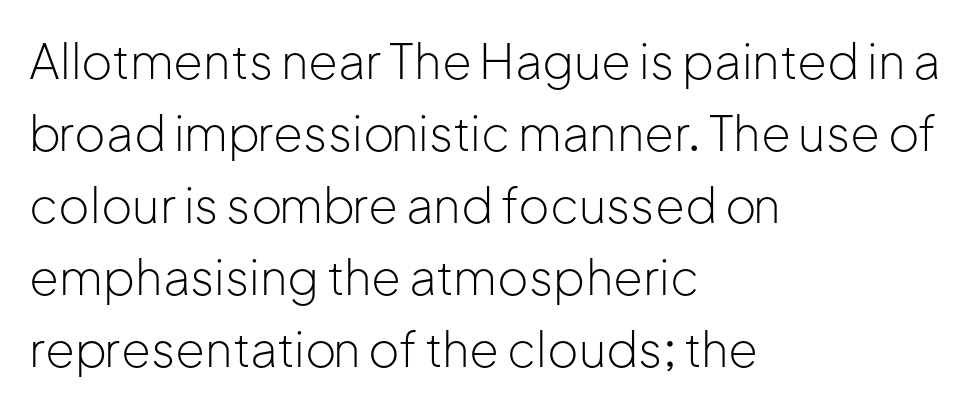
Q: Is the text bold? A: No.
Q: Is the text italic (slanted)? A: No, it is upright.
Q: Is the typeface a serif or a sans-serif typeface? A: Sans-serif.
Q: Is the text underlined? A: No.
Q: How is the paragraph aligned? A: Left-aligned.
Q: Is the spacing between letters normal or unusually wide? A: Normal.
Q: Is the spacing between lines tight, normal or loose? A: Normal.
Q: Width (condensed, normal, or wide)? A: Normal.
Q: Stroke contrast? A: Low.
Q: x-height? A: Medium.
Q: Monospaced? A: No.
